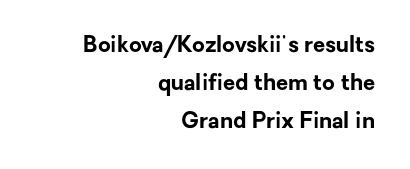
The image shows 22 px bold type, upright; set right-aligned, line spacing 1.72x, normal letter spacing, not underlined.
